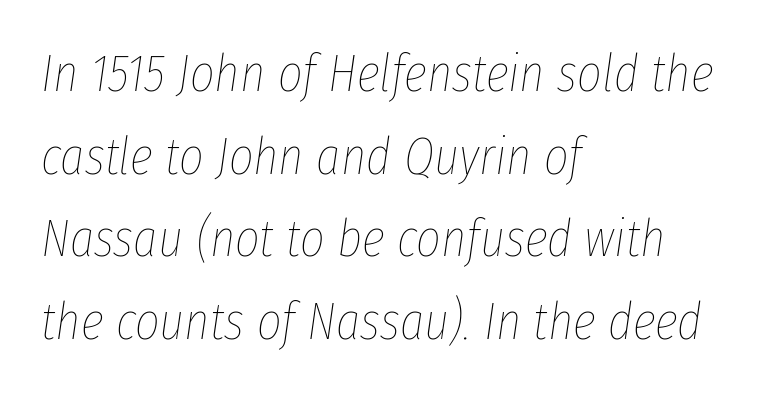
Descender tails drop into unmarked territory. There's an unmistakable incline to the writing here. Students, observe: this is what conventionally led text looks like. No chunkiness to these letters — they're not bold. Here the designer chose a conventional face with non-uniform glyph widths.
